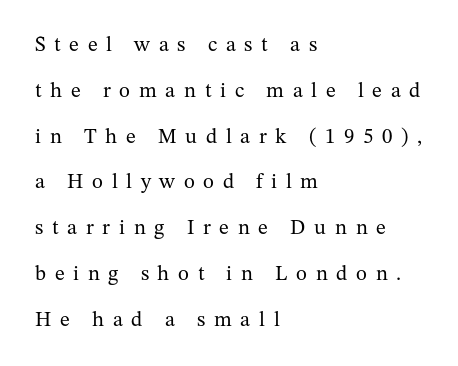
{"italic": "no", "bold": "no", "underline": "no", "align": "left", "line_spacing": "loose", "line_spacing_ratio": 2.18, "letter_spacing": "wide", "letter_spacing_em": 0.41, "glyph_px": 21}
